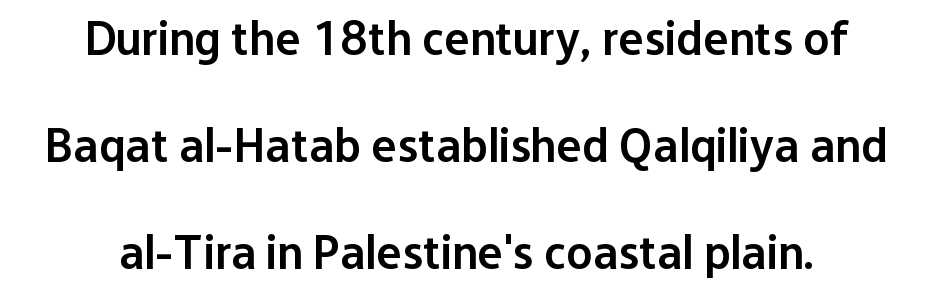
The image shows 48 px semibold sans-serif type, upright; set loose line spacing (2.23x), normal letter spacing, not underlined; low stroke contrast and a medium x-height.
